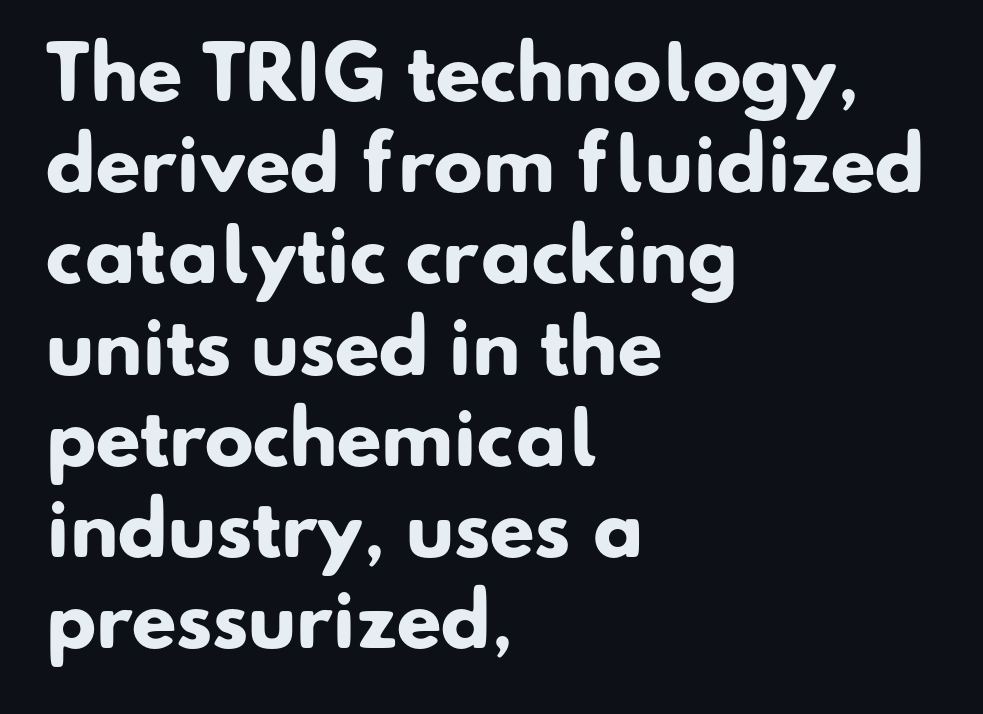
Every letter is thick-stroked: bold, no question. Note: no serifs on the glyphs. Is there much room between lines? A standard amount, neither cramped nor airy. Varying glyph widths throughout — classic text-font behaviour. The horizontal fit of the characters is conventional and even. The setting favours the left margin, as ordinary paragraphs usually do.
